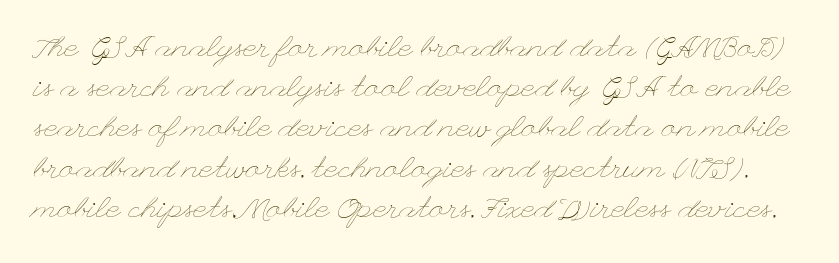
Is the stroke heavy? The answer is a plain regular-or-lighter. The line-height multiplier appears to be the usual default. Caption: standard tracking, unaltered. Honestly, there is no underline to notice here at all.
